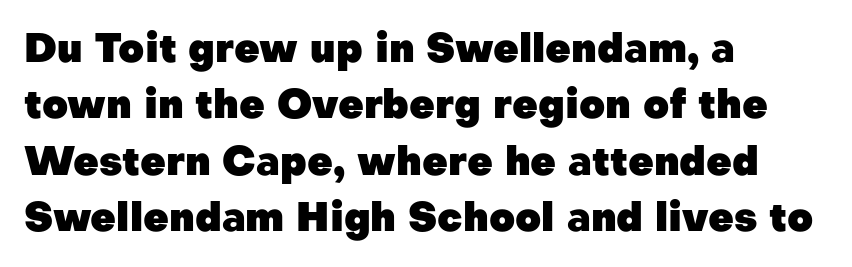
{"serif": "no", "italic": "no", "bold": "yes", "weight": "heavy", "width": "normal", "stroke_contrast": "low", "x_height": "medium", "monospaced": "no", "underline": "no", "align": "left", "line_spacing": "normal", "line_spacing_ratio": 1.41, "letter_spacing": "normal", "letter_spacing_em": 0.0, "glyph_px": 40}
